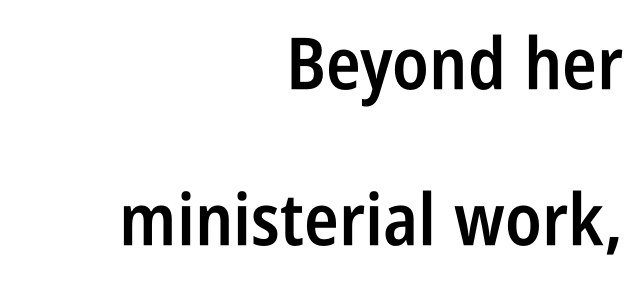
{"serif": "no", "italic": "no", "bold": "semi", "weight": "semibold", "width": "condensed", "stroke_contrast": "low", "x_height": "large", "monospaced": "no", "underline": "no", "align": "right", "line_spacing": "loose", "line_spacing_ratio": 2.16, "letter_spacing": "normal", "letter_spacing_em": 0.0, "glyph_px": 72}
